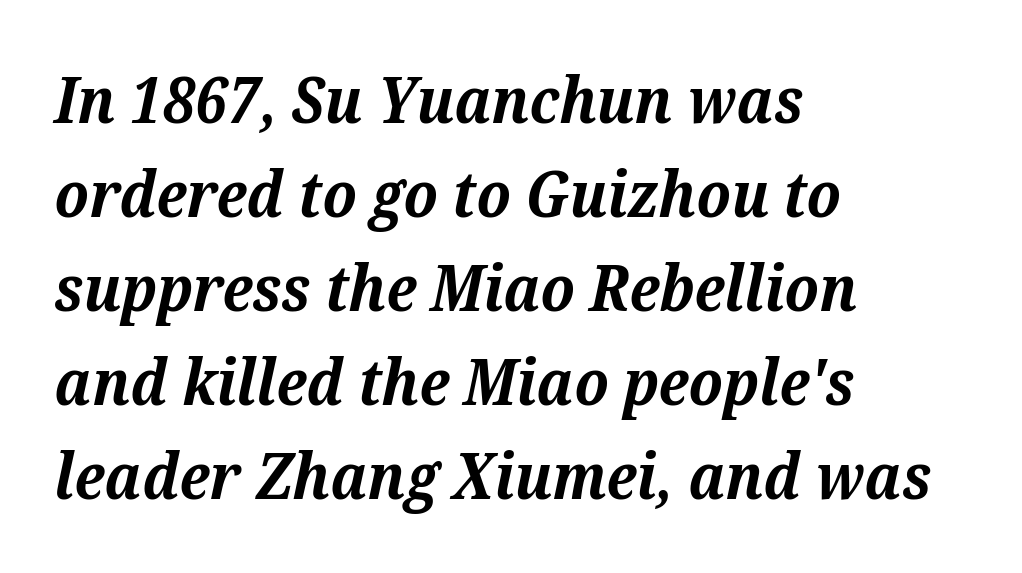
{"serif": "yes", "italic": "yes", "lean": "right", "slant_degrees": 12, "bold": "yes", "weight": "bold", "width": "normal", "stroke_contrast": "medium", "x_height": "medium", "monospaced": "no", "underline": "no", "align": "left", "line_spacing": "normal", "line_spacing_ratio": 1.47, "letter_spacing": "normal", "letter_spacing_em": 0.0, "glyph_px": 64}
